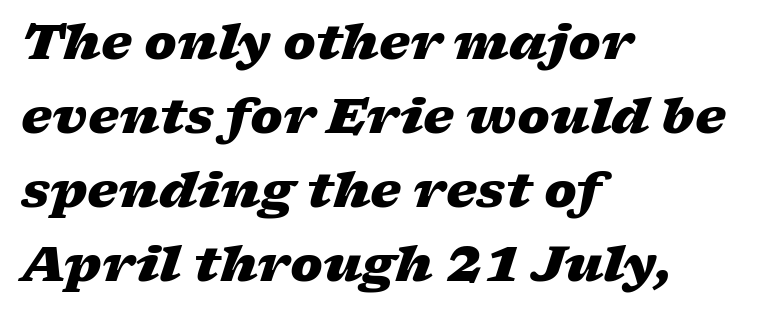
Quick note: interline space is typical. Decoration check: the copy has no underline. All the whitespace from short lines collects on the right. Character widths vary here, with narrow letters taking less room than wide ones.
